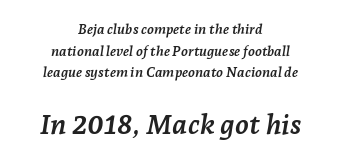
Think of a printed novel: that variable character pitch is what you see here. The paragraph has two soft edges and a firm central axis. Check under the words: just untouched page. These words are printed bold, with thick strokes throughout. The line-height multiplier appears to be the usual default. The letterforms sit shoulder to shoulder at normal distance.
